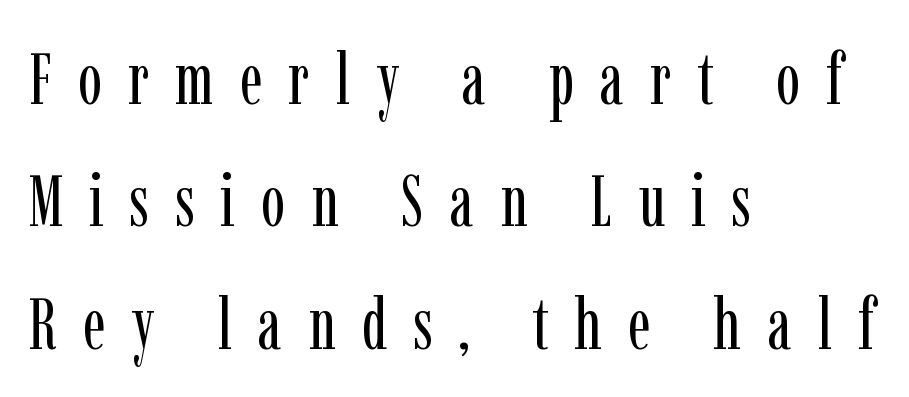
{"serif": "yes", "italic": "no", "bold": "no", "weight": "regular", "width": "condensed", "stroke_contrast": "low", "x_height": "medium", "monospaced": "no", "underline": "no", "align": "left", "line_spacing": "normal", "line_spacing_ratio": 1.7, "letter_spacing": "wide", "letter_spacing_em": 0.36, "glyph_px": 72}
